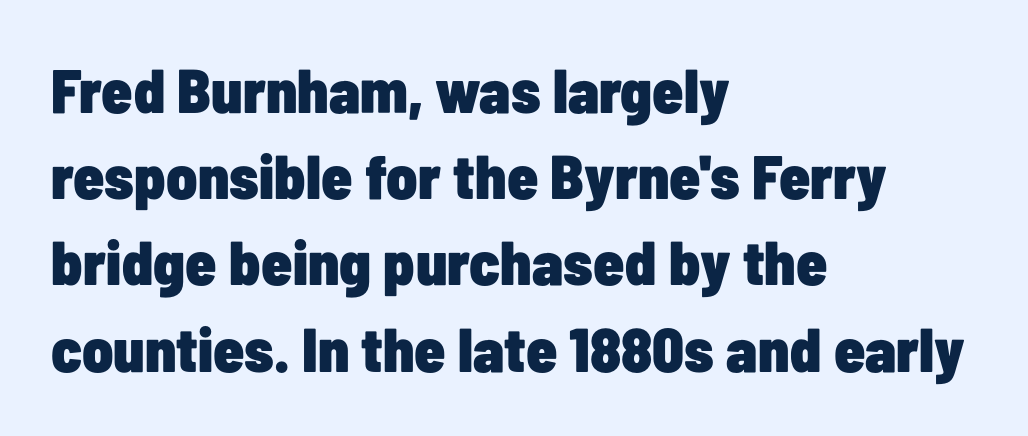
{"serif": "no", "italic": "no", "bold": "yes", "weight": "heavy", "width": "condensed", "stroke_contrast": "low", "x_height": "medium", "monospaced": "no", "underline": "no", "align": "left", "line_spacing": "normal", "line_spacing_ratio": 1.39, "letter_spacing": "normal", "letter_spacing_em": 0.0, "glyph_px": 62}
